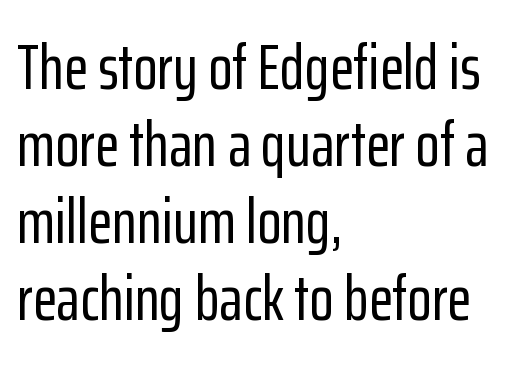
Is the letter spacing exaggerated? No — it looks like the ordinary default. Tall strokes in this sample are plumb rather than angled. Is this a fixed-width face? No — the glyphs have proportional, varying widths. This rendering features lettering with no underline. The type family on display is of the sans-serif kind.
